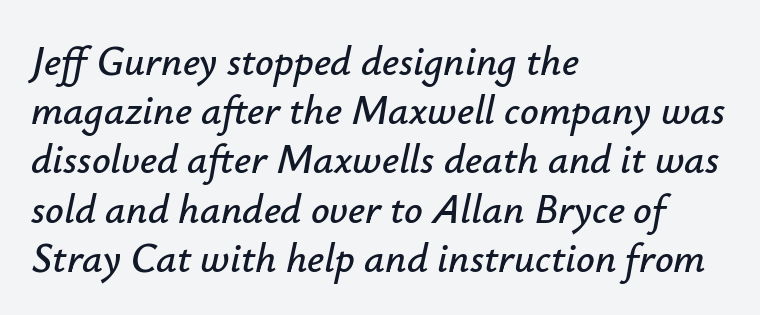
The image shows 41 px text type, italic (leaning right); set left-aligned, line spacing 1.2x, normal letter spacing, not underlined; low stroke contrast and a small x-height.
